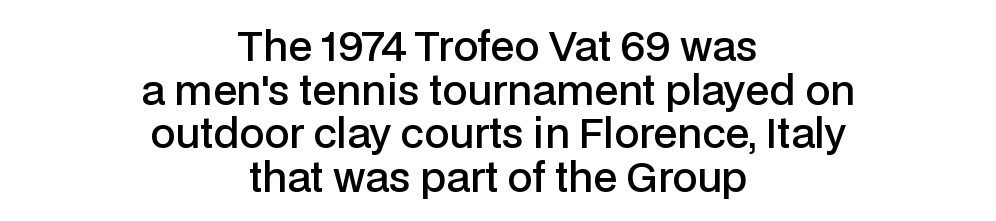
{"serif": "no", "italic": "no", "bold": "semi", "weight": "semibold", "width": "normal", "stroke_contrast": "low", "x_height": "medium", "monospaced": "no", "underline": "no", "align": "center", "line_spacing": "tight", "line_spacing_ratio": 1.09, "letter_spacing": "normal", "letter_spacing_em": 0.0, "glyph_px": 40}
